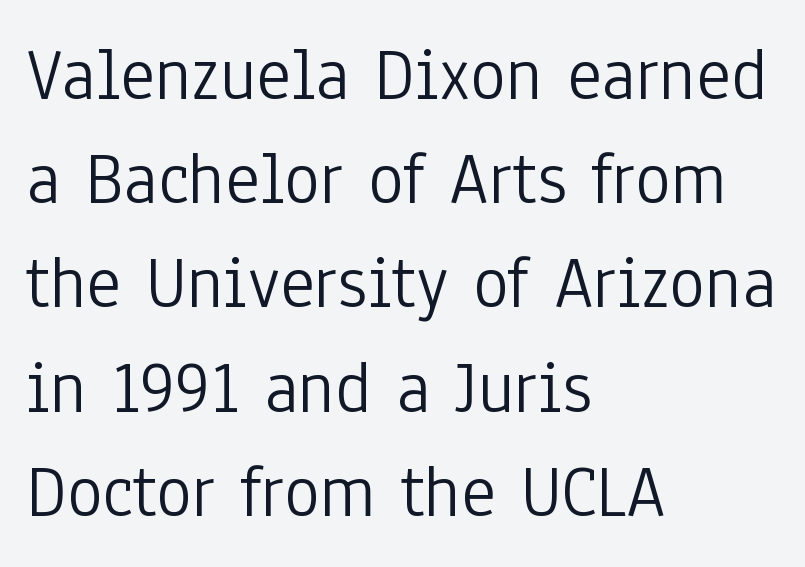
Q: Is the text bold? A: No.
Q: Is the text italic (slanted)? A: No, it is upright.
Q: Is the typeface a serif or a sans-serif typeface? A: Sans-serif.
Q: Is the text underlined? A: No.
Q: How is the paragraph aligned? A: Left-aligned.
Q: Is the spacing between letters normal or unusually wide? A: Normal.
Q: Is the spacing between lines tight, normal or loose? A: Normal.
Q: Width (condensed, normal, or wide)? A: Condensed.
Q: Stroke contrast? A: Low.
Q: x-height? A: Medium.
Q: Monospaced? A: No.
